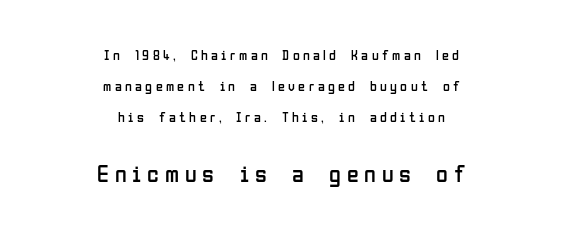
{"italic": "no", "bold": "no", "underline": "no", "align": "center", "line_spacing": "loose", "line_spacing_ratio": 2.2, "letter_spacing": "wide", "letter_spacing_em": 0.24, "larger_block": "second", "size_ratio": 1.71, "glyph_px": 24}
